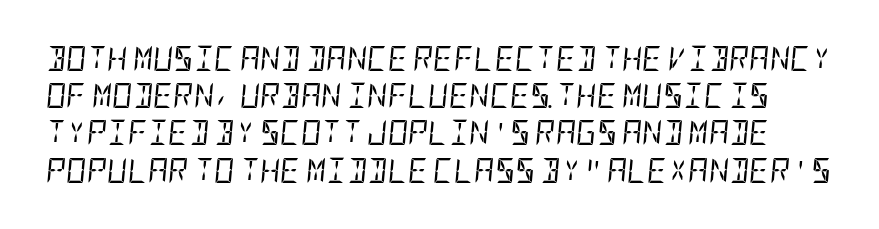
The zone under the glyphs is completely vacant. Standard letterfit; no display-style spreading of the glyphs. These lines sit exactly where default settings would place them. Rendered with sloped, italic letterforms.
